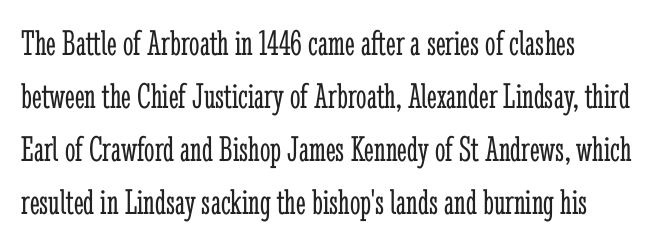
The font's upright variant was chosen for this text. The space directly below the letters is spotless. Look at the bottom of the vertical strokes: they flare into serifs here. Observe the ordinary spacing: letters are neighbours, not strangers. Stems and bowls with no extra thickness — not bold. Vertically, the passage feels balanced, rows spaced as you'd expect.
